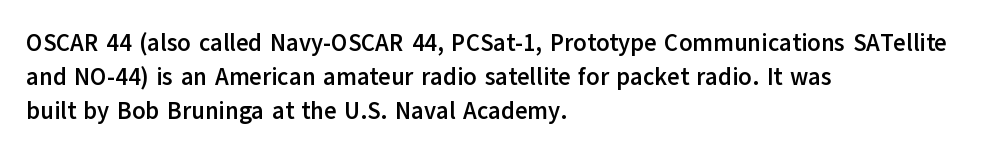
The passage shown stacks its lines at a standard gap. These lines keep a tight, regular rhythm from letter to letter. Descenders hang freely into open space. The sample has been set heavy, in full bold. Leftover space on each line is placed entirely after the last word. Nope, not italic — everything's standing straight.
